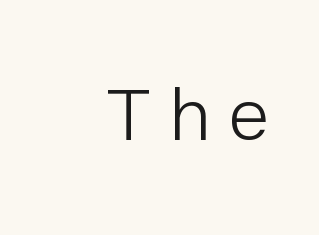
Any mark beneath the type? The region is blank. Spacing verdict: proportional, widths tailored to each character. What stands out about the letter spacing? Its width — letters are far apart. Letters have the restrained weight of plain body copy at most.
